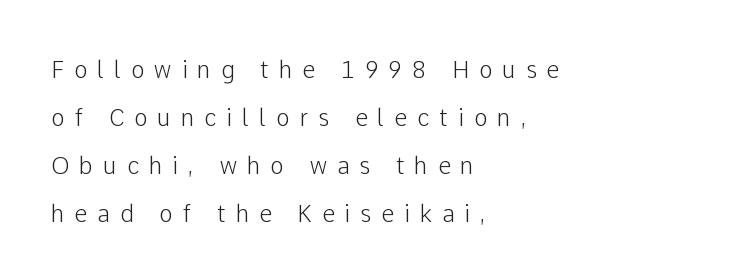
{"italic": "no", "underline": "no", "align": "left", "line_spacing": "loose", "line_spacing_ratio": 2.08, "letter_spacing": "wide", "letter_spacing_em": 0.44, "glyph_px": 23}
